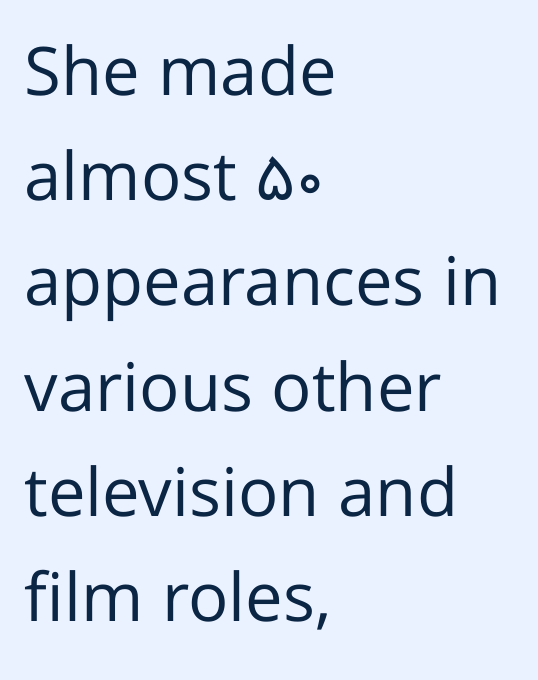
{"serif": "no", "italic": "no", "bold": "no", "weight": "regular", "width": "normal", "stroke_contrast": "low", "x_height": "medium", "monospaced": "no", "underline": "no", "align": "left", "line_spacing": "normal", "line_spacing_ratio": 1.57, "letter_spacing": "normal", "letter_spacing_em": 0.0, "glyph_px": 67}
